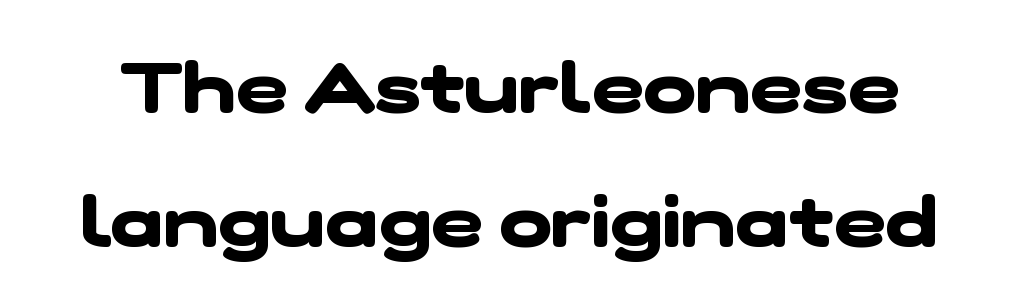
The image shows 70 px heavy, wide sans-serif type; set loose line spacing (1.92x), normal letter spacing, not underlined; low stroke contrast and a medium x-height.
